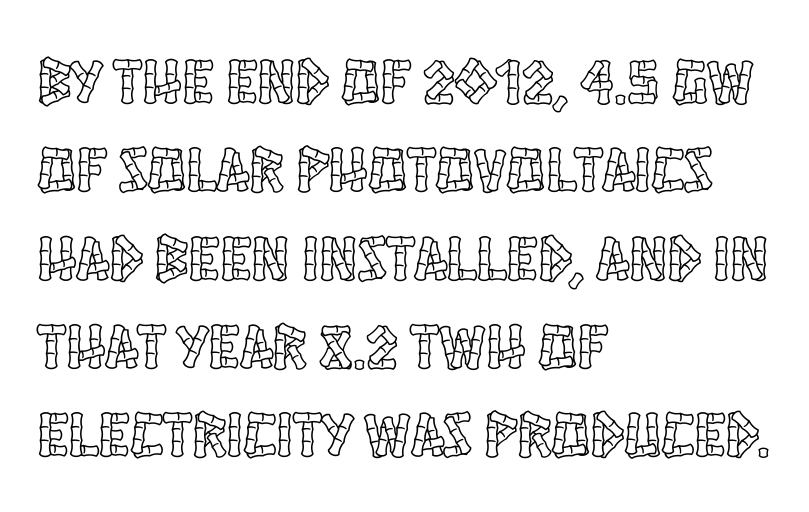
The image shows 64 px condensed type, upright; set left-aligned, normal line spacing (1.38x), normal letter spacing, not underlined; a large x-height.
